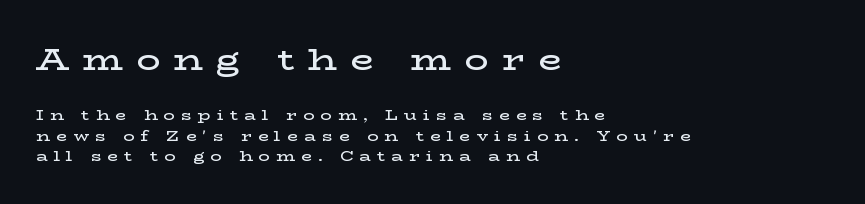
The image shows 30 px semibold, wide serif type, upright; set left-aligned, normal line spacing (1.47x), unusually wide letter spacing (+0.44 em), not underlined; the first (top) block is 2.14x larger; low stroke contrast and a medium x-height.
